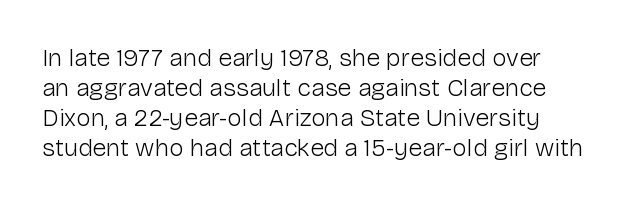
Q: Is the text bold? A: No.
Q: Is the text italic (slanted)? A: No, it is upright.
Q: Is the text underlined? A: No.
Q: Is the spacing between letters normal or unusually wide? A: Normal.
